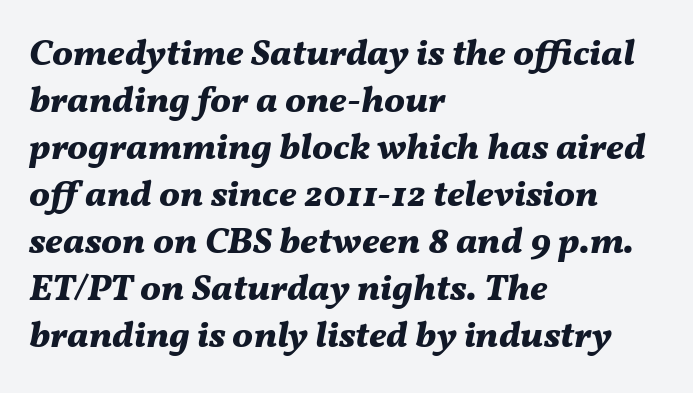
The image shows 37 px bold type, italic (leaning right); set left-aligned, normal line spacing (1.27x), normal letter spacing, not underlined; medium stroke contrast and a medium x-height.
